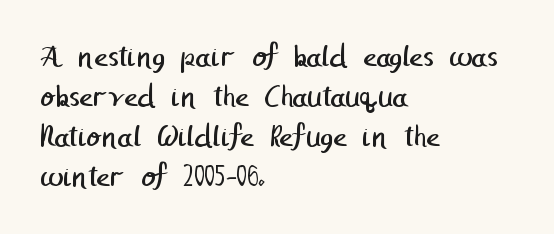
The strokes carry an ordinary text weight at most. This sample is left-justified, so line endings fall wherever the words run out. The area under the type is left untouched. This rendering leaves character spacing at its baseline value.
